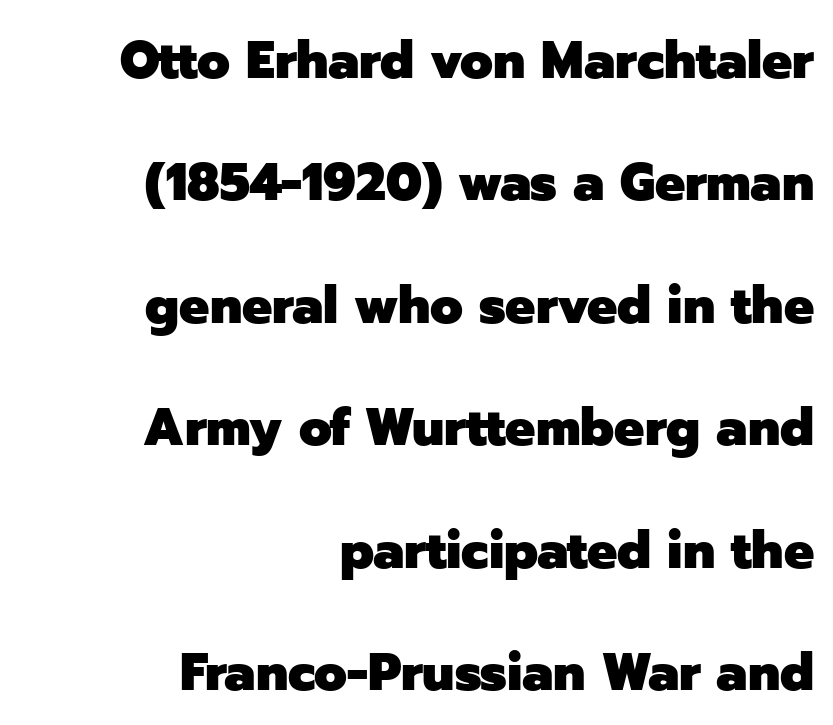
The image shows 53 px heavy sans-serif type, upright; set right-aligned, loose line spacing (2.31x), normal letter spacing, not underlined; low stroke contrast and a medium x-height.
